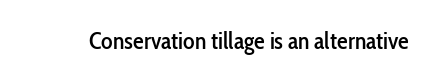
Q: Is the text italic (slanted)? A: No, it is upright.
Q: Is the text underlined? A: No.
Q: Is the spacing between letters normal or unusually wide? A: Normal.
